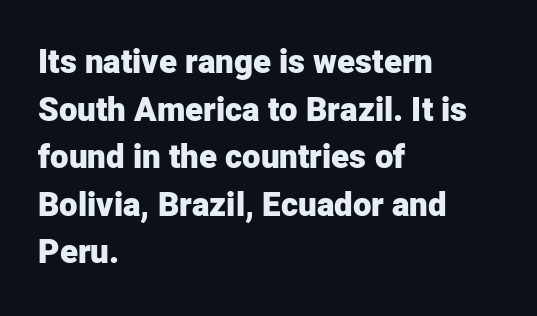
The image shows 33 px heavy sans-serif type, upright; set left-aligned, normal line spacing (1.44x), normal letter spacing, not underlined; low stroke contrast and a medium x-height.
